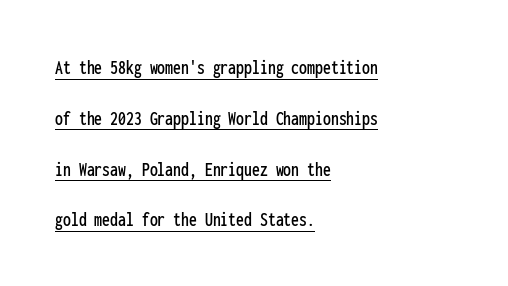
Q: Is the text italic (slanted)? A: No, it is upright.
Q: Is the text underlined? A: Yes.
Q: How is the paragraph aligned? A: Left-aligned.
Q: Is the spacing between letters normal or unusually wide? A: Normal.
Q: Is the spacing between lines tight, normal or loose? A: Loose.
